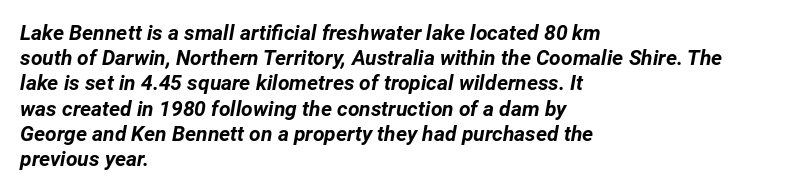
The words here are not underlined. Each word holds together tightly as a unit, with standard inter-letter gaps. The passage is arranged the way most books set body copy — flush left. Does the lettering tilt? It does — this is italic. You'd pick this weight for a headline — it's a proper bold.
